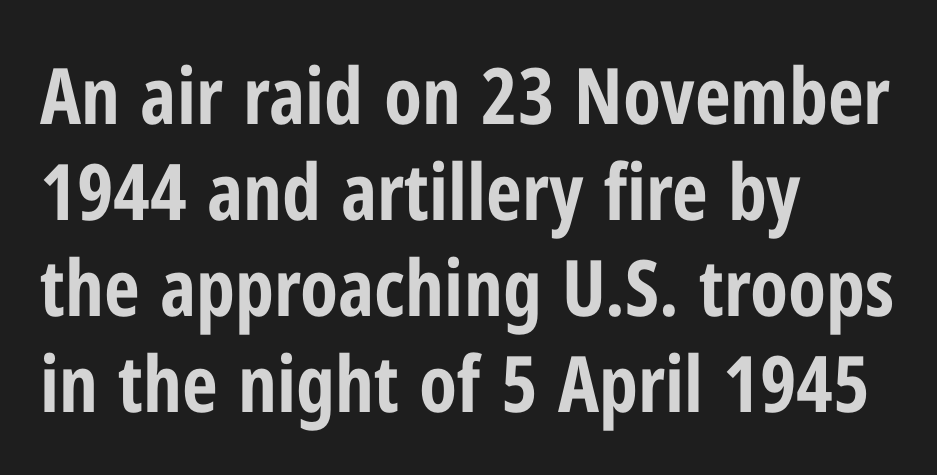
The image shows 78 px bold, condensed sans-serif type, upright; set left-aligned, line spacing 1.23x, normal letter spacing, not underlined; low stroke contrast and a medium x-height.
